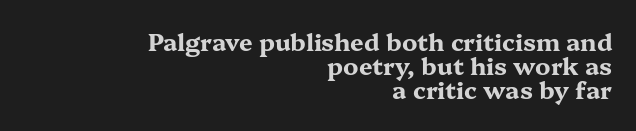
Between one letter and the next there's only the usual sliver of space. Style check: upright. The specimen omits any rule beneath the text block's lines. Horizontal bands of white between lines are thin slivers. Bold? Absolutely — the strokes are thick and heavy. Teacher's note: observe the even right margin — that is flush-right alignment.
